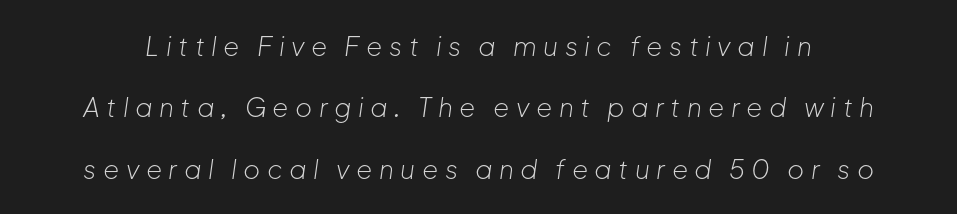
The specimen reads as italic at a glance. The letterforms stand isolated, each surrounded by extra space. Weight: in the light-to-regular range. Type without underlining. Widely set lines give the paragraph a tall, airy silhouette.
